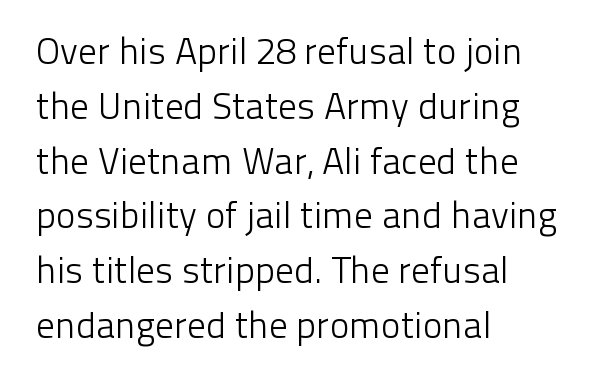
{"serif": "no", "italic": "no", "bold": "no", "weight": "light", "width": "normal", "stroke_contrast": "low", "x_height": "medium", "monospaced": "no", "underline": "no", "align": "left", "line_spacing": "normal", "line_spacing_ratio": 1.48, "letter_spacing": "normal", "letter_spacing_em": 0.0, "glyph_px": 37}
